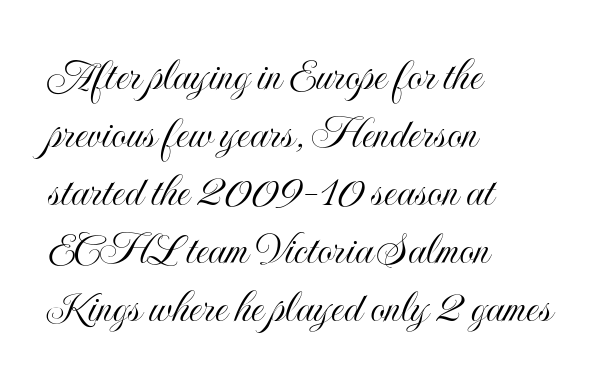
{"width": "condensed", "x_height": "small", "monospaced": "no", "underline": "no", "align": "left", "line_spacing_ratio": 1.21, "letter_spacing": "normal", "letter_spacing_em": 0.0, "glyph_px": 48}
